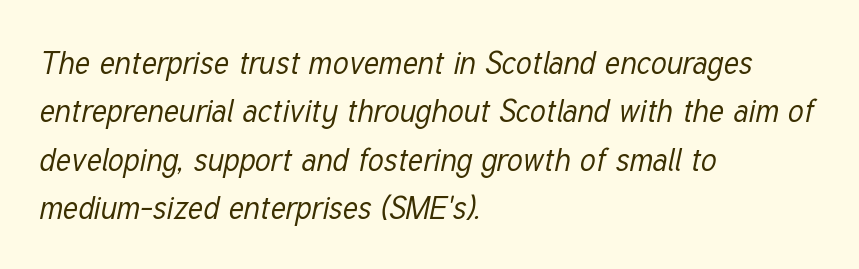
The image shows 31 px regular-weight, condensed type, italic (leaning right); set left-aligned, normal line spacing (1.56x), normal letter spacing, not underlined; low stroke contrast and a medium x-height.
